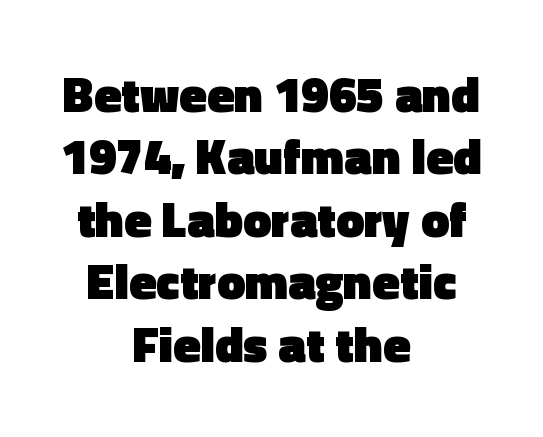
The line-height multiplier appears to be the usual default. The glyphs in this specimen are sans serif. Tall strokes in this sample are plumb rather than angled. You could not count columns in this text — the font is proportionally spaced.
